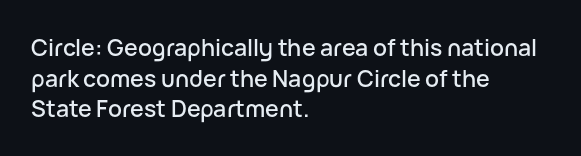
A typesetter would call this leading conventional body-copy spacing. No italicization has been applied; the sample stays upright. Tracking value appears to be zero — textbook default spacing. Short and long lines alike share a common starting point at left. Decoration check: the copy has no underline.
